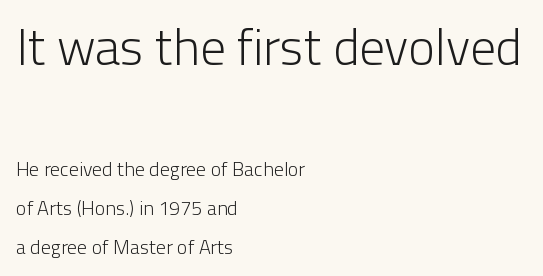
Q: Is the text bold? A: No.
Q: Is the text italic (slanted)? A: No, it is upright.
Q: Is the typeface a serif or a sans-serif typeface? A: Sans-serif.
Q: Is the text underlined? A: No.
Q: How is the paragraph aligned? A: Left-aligned.
Q: Is the spacing between letters normal or unusually wide? A: Normal.
Q: Is the spacing between lines tight, normal or loose? A: Loose.
Q: Which block of text is set in a larger size, the first (top) or the second (bottom)? A: The first (top) one.
Q: Width (condensed, normal, or wide)? A: Normal.
Q: Stroke contrast? A: Low.
Q: x-height? A: Medium.
Q: Monospaced? A: No.
